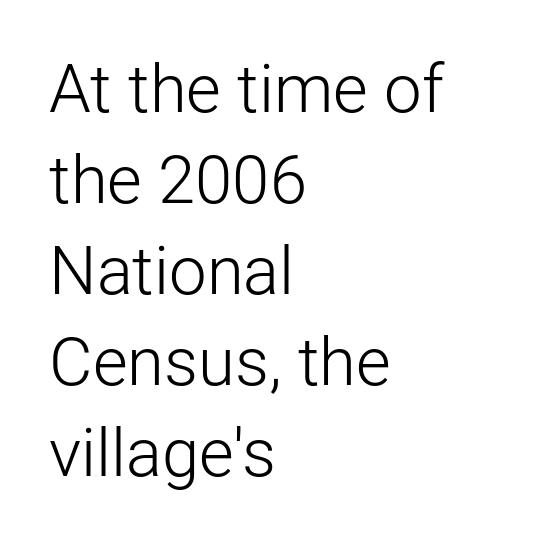
Serifs: no, the terminals of the letterforms are clean. Character widths vary here, with narrow letters taking less room than wide ones. The strokes are not fattened; the text isn't bold. The line texture is even and compact thanks to regular tracking. Horizontally, the lines are justified to the leading edge only.
